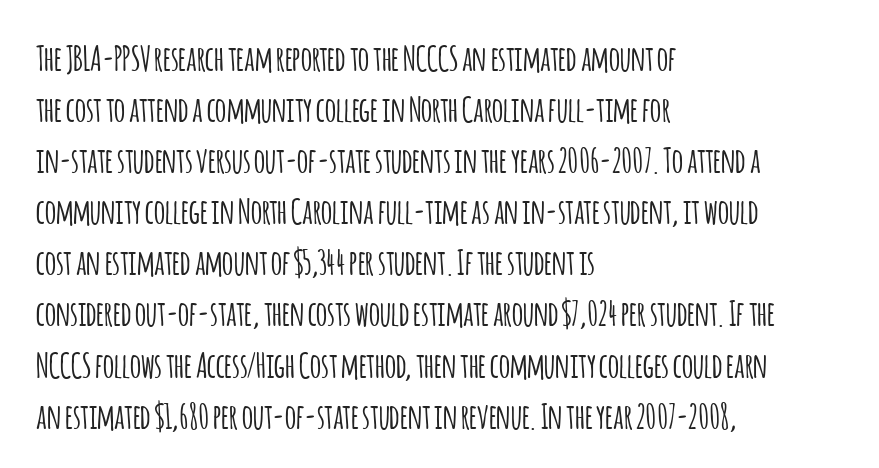
The image shows 35 px condensed sans-serif type, upright; set left-aligned, normal line spacing (1.46x), normal letter spacing, not underlined; low stroke contrast and a large x-height.
